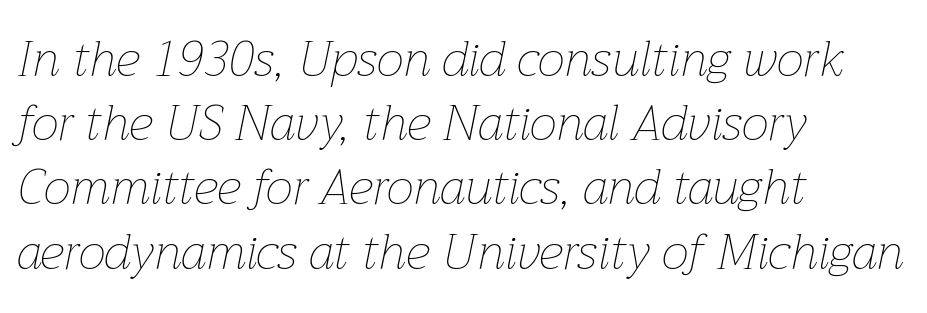
Where is the straight margin? On the left. This rendering leaves character spacing at its baseline value. Underlining? Definitely not there. The passage shown is typed in a proportional face where columns would drift.
